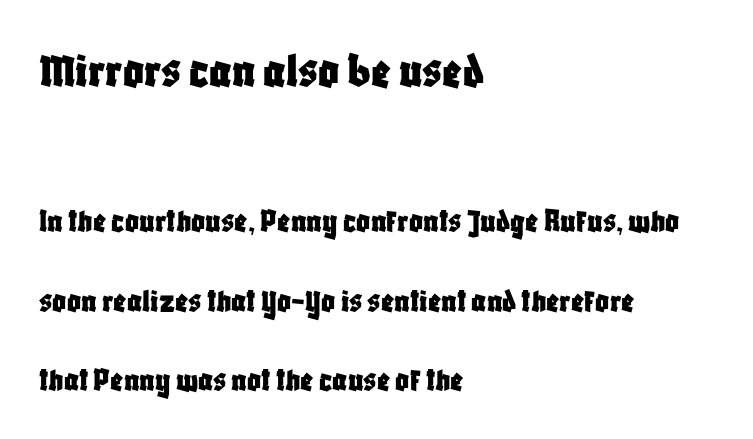
The face used here appears at its bigger size in the upper chunk. The rendering shows plain stroke endings on the letterforms — a sans-serif design. Line starts are locked; line ends wander. Vertical strokes here are truly vertical. Does extra space separate the letters? No, they use regular spacing. A clean baseline with only descenders dipping below it.
